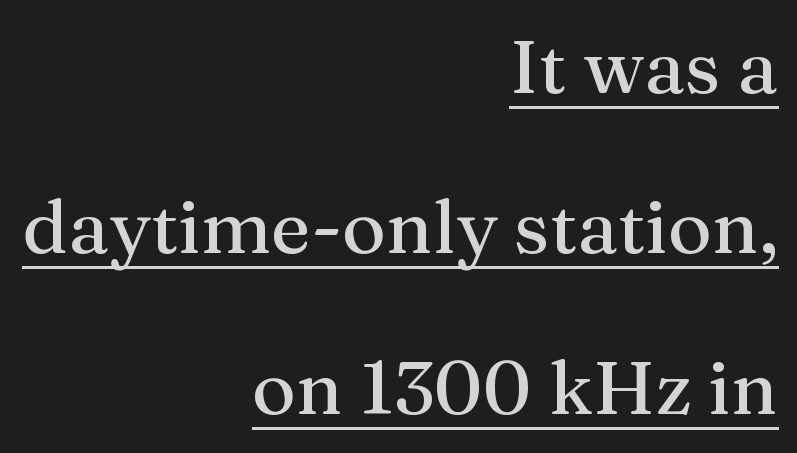
Q: Is the text italic (slanted)? A: No, it is upright.
Q: Is the typeface a serif or a sans-serif typeface? A: Serif.
Q: Is the text underlined? A: Yes.
Q: How is the paragraph aligned? A: Right-aligned.
Q: Is the spacing between letters normal or unusually wide? A: Normal.
Q: Is the spacing between lines tight, normal or loose? A: Loose.
Q: Width (condensed, normal, or wide)? A: Normal.
Q: Stroke contrast? A: Medium.
Q: x-height? A: Medium.
Q: Monospaced? A: No.
